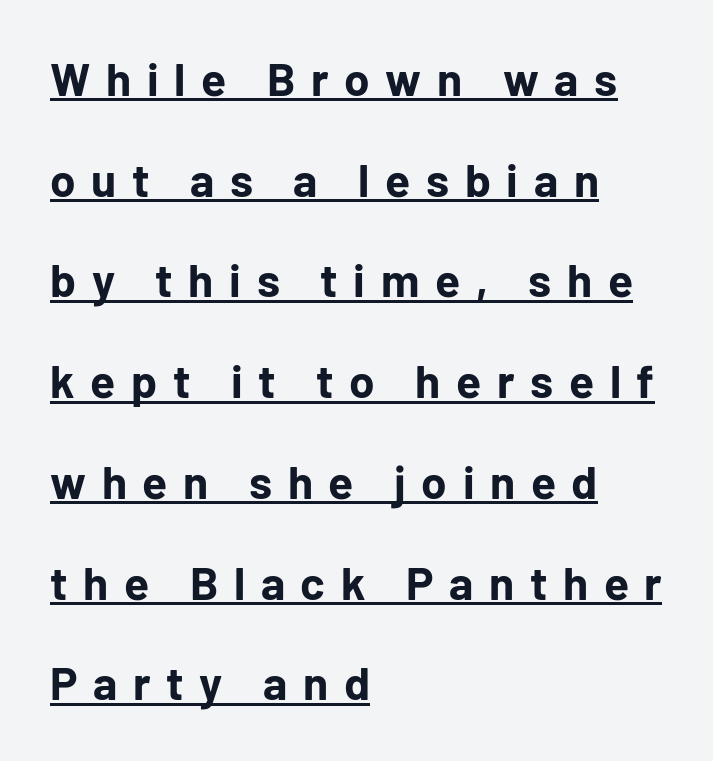
Q: Is the text bold? A: Yes.
Q: Is the text italic (slanted)? A: No, it is upright.
Q: Is the typeface a serif or a sans-serif typeface? A: Sans-serif.
Q: Is the text underlined? A: Yes.
Q: How is the paragraph aligned? A: Left-aligned.
Q: Is the spacing between letters normal or unusually wide? A: Unusually wide.
Q: Is the spacing between lines tight, normal or loose? A: Loose.
Q: Width (condensed, normal, or wide)? A: Normal.
Q: Stroke contrast? A: Low.
Q: x-height? A: Medium.
Q: Monospaced? A: No.
